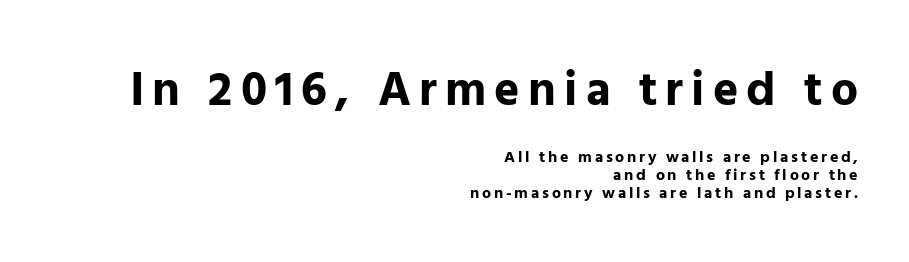
Which margin do the lines hug? The right one — the left edge is uneven. Which of the two is more prominent by size? The first, at the top. As a designer I'd log this as weight 700, bold. Clear beneath every line of the passage.
